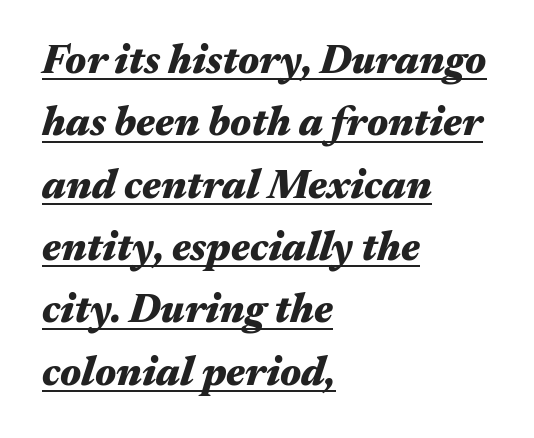
The image shows 41 px heavy, wide type, italic (leaning right); set left-aligned, normal line spacing (1.52x), normal letter spacing, underlined; medium stroke contrast and a medium x-height.
